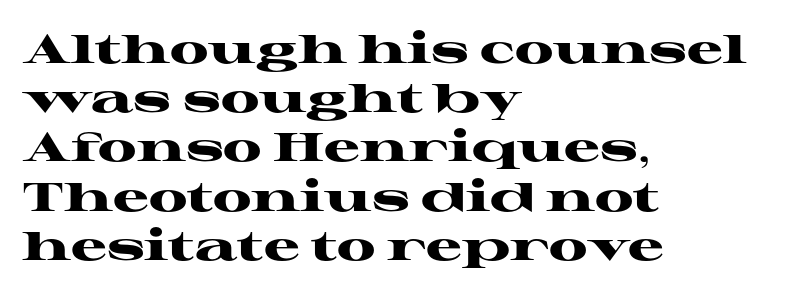
{"serif": "yes", "italic": "no", "bold": "yes", "weight": "heavy", "width": "wide", "stroke_contrast": "high", "x_height": "medium", "monospaced": "no", "underline": "no", "align": "left", "line_spacing_ratio": 1.23, "letter_spacing": "normal", "letter_spacing_em": 0.0, "glyph_px": 40}
